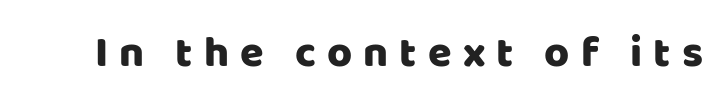
Letter spacing: wide. Letterform terminals end flat and unadorned throughout the passage. Is this a fixed-width face? No — the glyphs have proportional, varying widths. When letters stand straight like this, we call the style roman or upright. Descender tails drop into unmarked territory.
